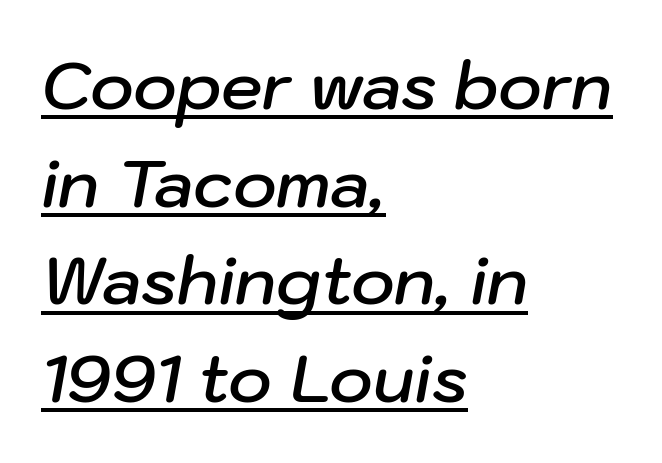
{"italic": "yes", "lean": "right", "slant_degrees": 10, "bold": "semi", "weight": "semibold", "width": "normal", "stroke_contrast": "low", "x_height": "medium", "monospaced": "no", "underline": "yes", "align": "left", "line_spacing": "normal", "line_spacing_ratio": 1.48, "letter_spacing": "normal", "letter_spacing_em": 0.0, "glyph_px": 66}
